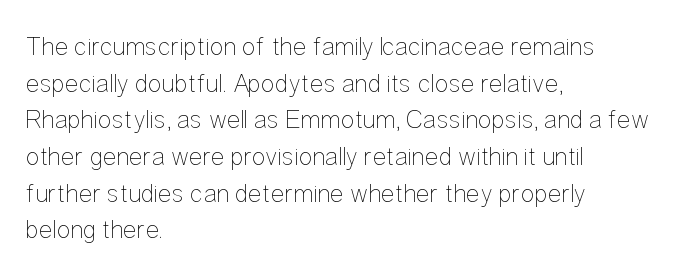
In CSS terms this would be text-align: left. The words here are not underlined. The font is comparable to plain body text, perhaps lighter. Every character sits straight up, as roman type does. The vertical gap from one line to the next is medium. Compared with typical body copy, the letter spacing here is the same.
